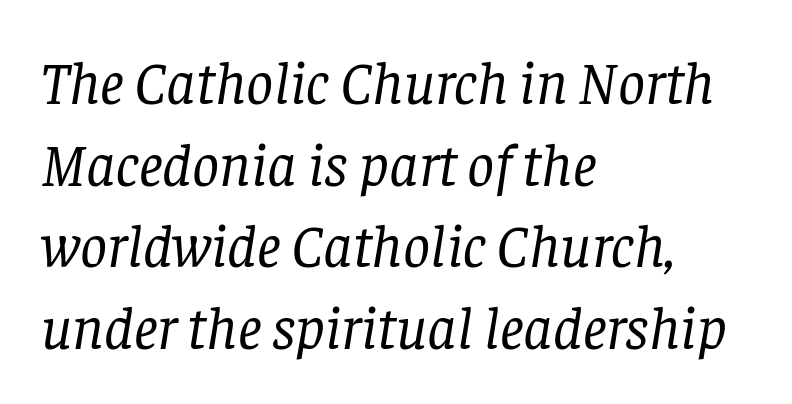
Little horizontal feet cap the strokes, marking this as serif type. The block of text has a typical density, with ordinary space between rows. Quick note: italic. Glance below the letters and you will spot only blank space.
